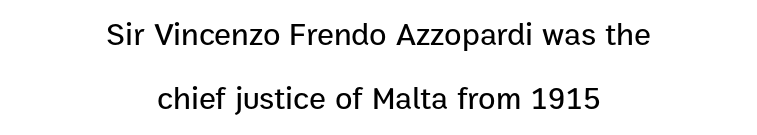
The image shows 32 px sans-serif type, upright; set centered, loose line spacing (1.99x), normal letter spacing, not underlined; low stroke contrast and a medium x-height.
